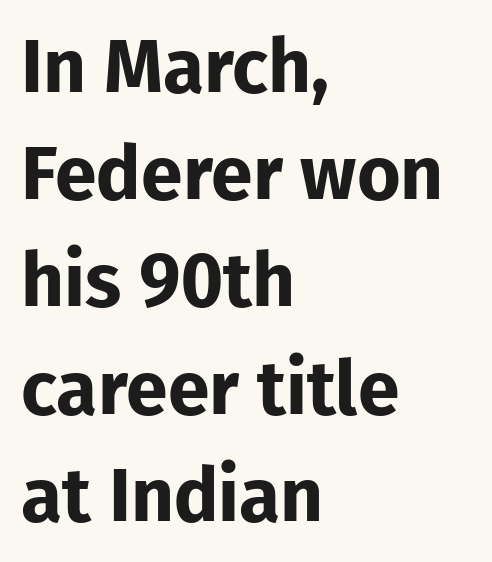
{"serif": "no", "italic": "no", "bold": "yes", "weight": "bold", "width": "normal", "stroke_contrast": "low", "x_height": "medium", "monospaced": "no", "underline": "no", "align": "left", "line_spacing": "normal", "line_spacing_ratio": 1.43, "letter_spacing": "normal", "letter_spacing_em": 0.0, "glyph_px": 75}
